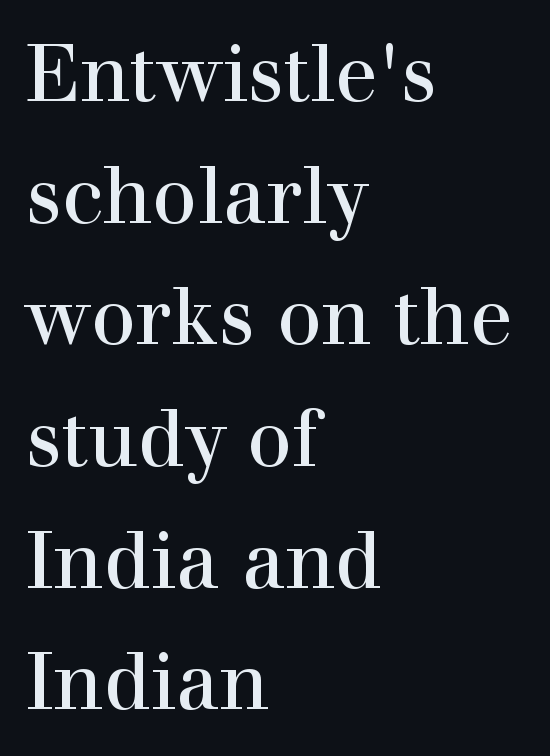
The image shows 79 px regular-weight serif type, upright; set left-aligned, normal line spacing (1.54x), normal letter spacing, not underlined; high stroke contrast and a medium x-height.
